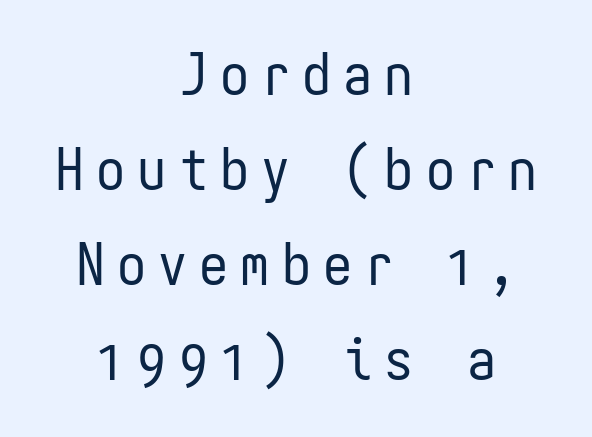
Q: Is the text bold? A: No.
Q: Is the text italic (slanted)? A: No, it is upright.
Q: Is the typeface a serif or a sans-serif typeface? A: Sans-serif.
Q: Is the text underlined? A: No.
Q: How is the paragraph aligned? A: Centered.
Q: Is the spacing between letters normal or unusually wide? A: Unusually wide.
Q: Is the spacing between lines tight, normal or loose? A: Normal.
Q: Width (condensed, normal, or wide)? A: Condensed.
Q: Stroke contrast? A: Low.
Q: x-height? A: Medium.
Q: Monospaced? A: Yes.
